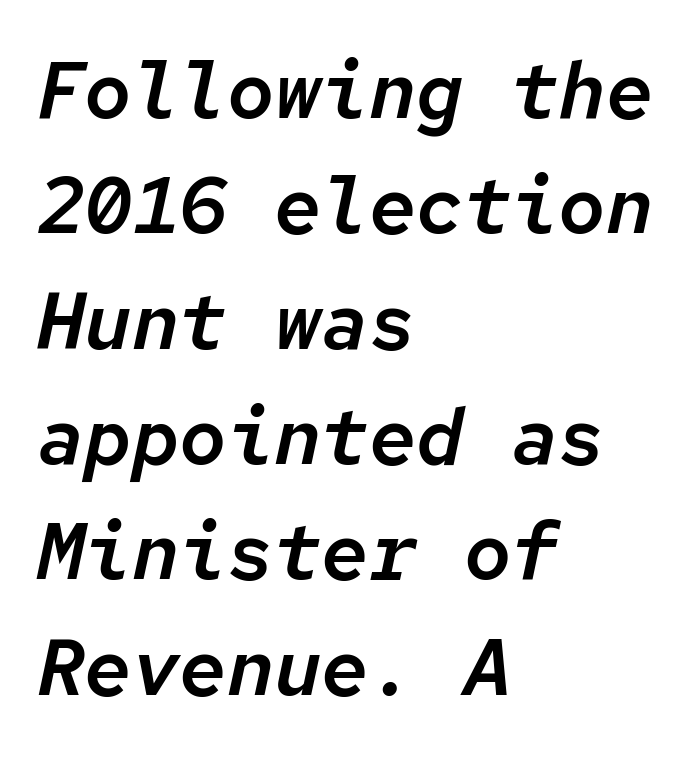
The rag falls on the right side of this text block. The letters march in equal steps, a hallmark of fixed-pitch type. Italic? Definitely — the glyphs are oblique. Vertically, the passage feels balanced, rows spaced as you'd expect.
